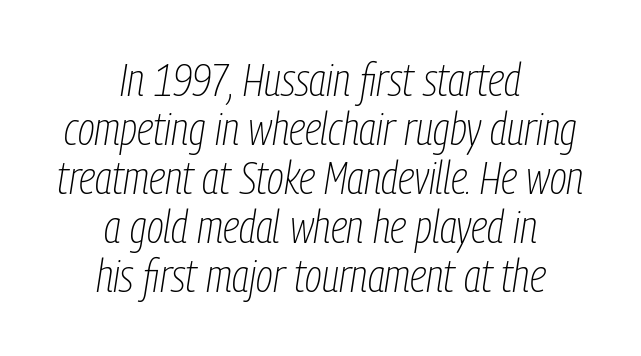
Characters follow at the spacing the type designer built in. How would I describe the line gaps? Narrow and economical. Descenders are the only things crossing below the line. Vertical stems look standard width or narrower in stroke.
